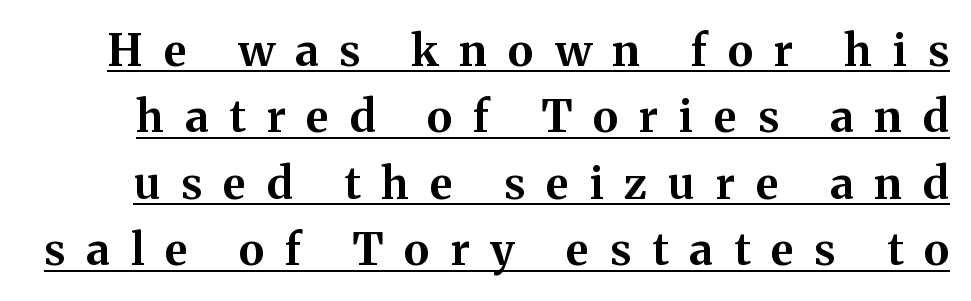
The image shows 44 px bold serif type, upright; set normal line spacing (1.51x), unusually wide letter spacing (+0.48 em), underlined; medium stroke contrast and a medium x-height.
